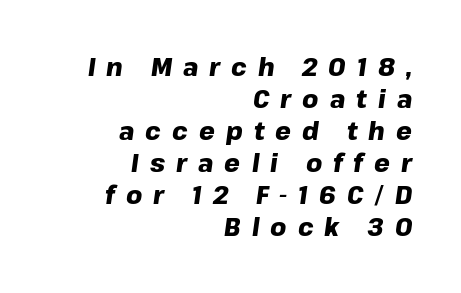
Each word looks stretched out because of the extra space between its letters. A flush-right, rag-left setting is used for this passage. Students, this is bold: see how much ink each stroke carries. Line spacing here is normal. The gap between lines stays unmarked. Yep, that's italic — everything's leaning.
